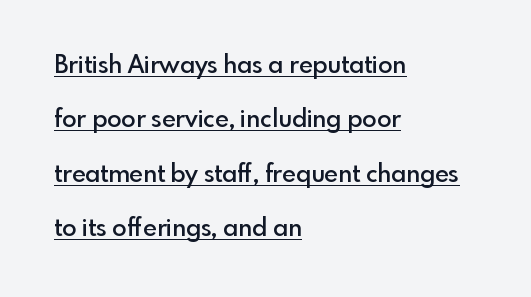
Q: Is the text bold? A: Semi-bold.
Q: Is the text italic (slanted)? A: No, it is upright.
Q: Is the text underlined? A: Yes.
Q: How is the paragraph aligned? A: Left-aligned.
Q: Is the spacing between letters normal or unusually wide? A: Normal.
Q: Is the spacing between lines tight, normal or loose? A: Loose.
